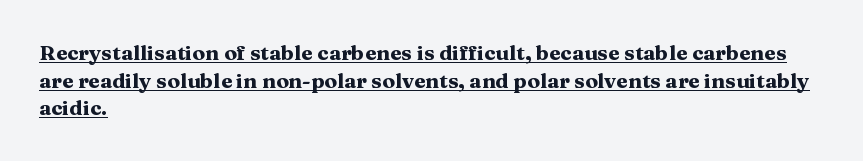
The image shows 21 px bold type, upright; set left-aligned, normal line spacing (1.31x), normal letter spacing, underlined.
